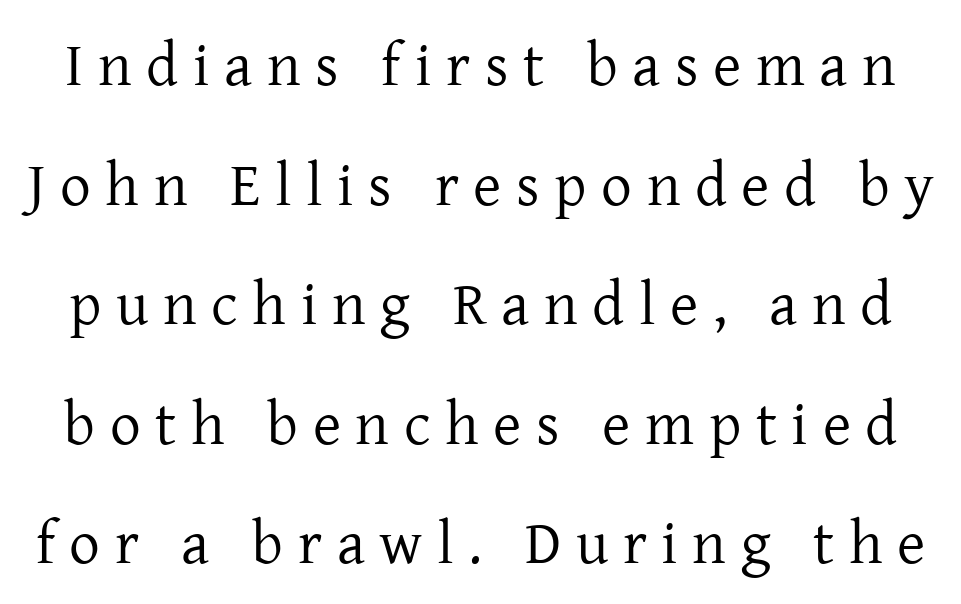
The image shows 61 px regular-weight serif type, upright; set loose line spacing (1.96x), unusually wide letter spacing (+0.24 em), not underlined; low stroke contrast and a medium x-height.
